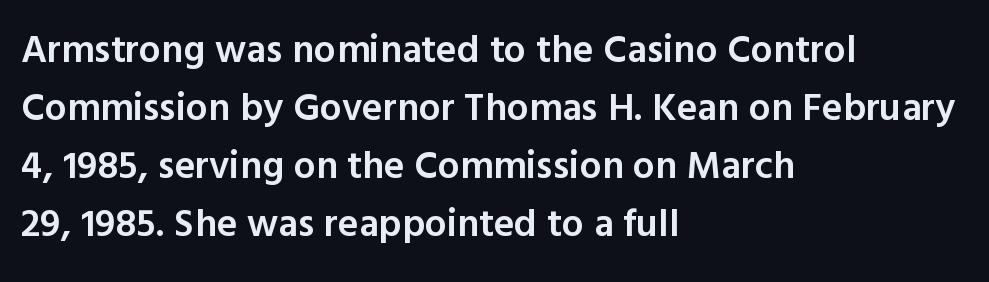
A fair bit of extra ink — the face is semibold, not bold. These lines are rendered in a variable-pitch font. No feet cap the strokes, marking this as sans-serif type. Decoration check: the copy has no underline. This rendering leaves character spacing at its baseline value. Baseline-to-baseline distance is the conventional proportion of letter height.
